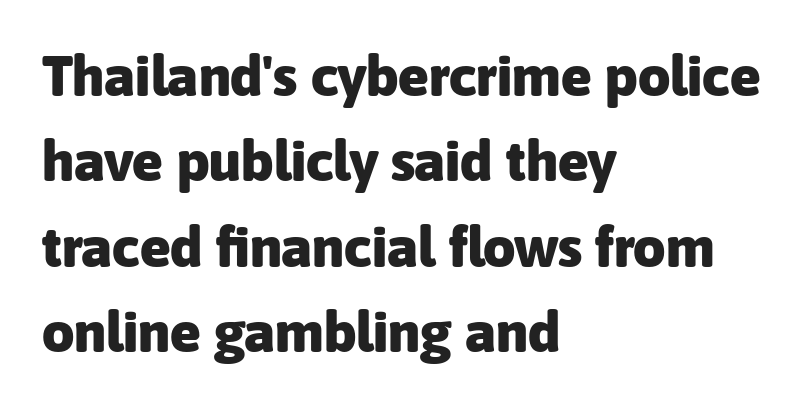
Q: Is the text bold? A: Yes.
Q: Is the text italic (slanted)? A: No, it is upright.
Q: Is the typeface a serif or a sans-serif typeface? A: Sans-serif.
Q: Is the text underlined? A: No.
Q: How is the paragraph aligned? A: Left-aligned.
Q: Is the spacing between letters normal or unusually wide? A: Normal.
Q: Is the spacing between lines tight, normal or loose? A: Normal.
Q: Width (condensed, normal, or wide)? A: Normal.
Q: Stroke contrast? A: Low.
Q: x-height? A: Medium.
Q: Monospaced? A: No.
